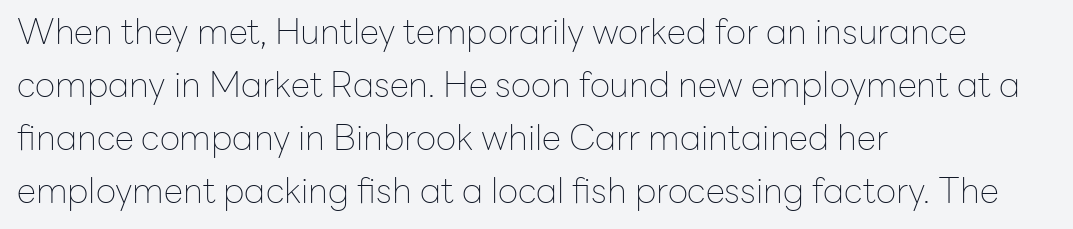
{"serif": "no", "italic": "no", "bold": "no", "weight": "thin", "width": "normal", "stroke_contrast": "low", "x_height": "medium", "monospaced": "no", "underline": "no", "align": "left", "line_spacing": "normal", "line_spacing_ratio": 1.51, "letter_spacing": "normal", "letter_spacing_em": 0.0, "glyph_px": 35}
